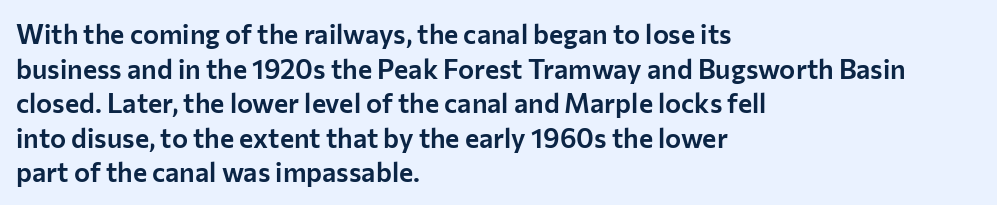
{"italic": "no", "underline": "no", "align": "left", "line_spacing": "normal", "line_spacing_ratio": 1.28, "letter_spacing": "normal", "letter_spacing_em": 0.0, "glyph_px": 27}
